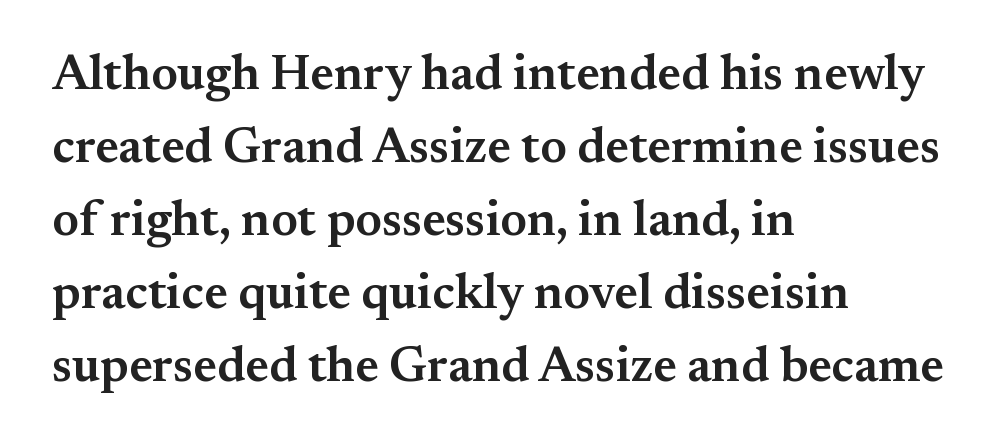
The image shows 49 px semibold serif type, upright; set left-aligned, normal line spacing (1.49x), normal letter spacing, not underlined; medium stroke contrast and a small x-height.
